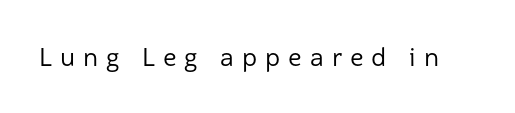
{"italic": "no", "bold": "no", "underline": "no", "letter_spacing": "wide", "letter_spacing_em": 0.32, "glyph_px": 25}
